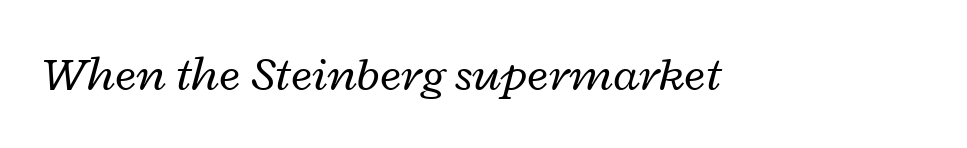
The image shows 48 px regular-weight, wide type, italic (leaning right); set normal letter spacing, not underlined; low stroke contrast and a medium x-height.
